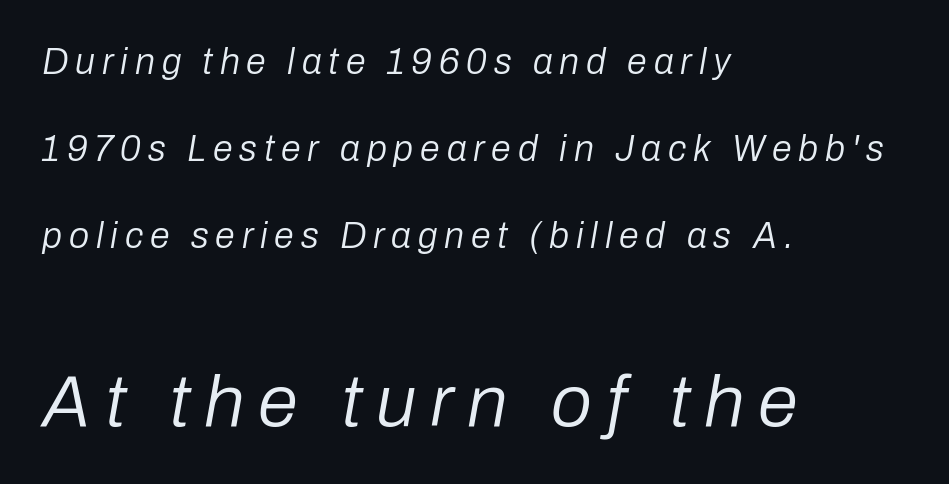
The image shows 73 px regular-weight type, italic (leaning right); set left-aligned, loose line spacing (2.41x), not underlined; the second (bottom) block is 2.03x larger; low stroke contrast and a medium x-height.
